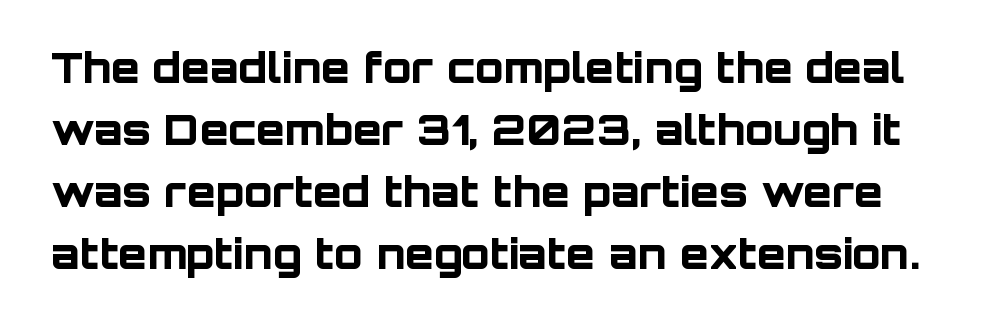
The line texture is even and compact thanks to regular tracking. The baseline area is clear. The designer left line spacing at the default. The glyphs have the mass of a bold cut. A sans-serif font was chosen for this passage.
